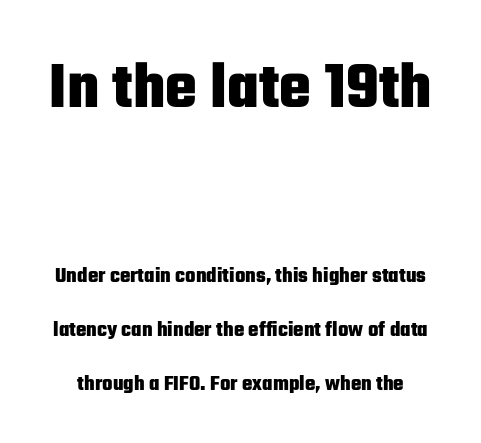
{"serif": "no", "italic": "no", "bold": "yes", "weight": "heavy", "width": "condensed", "stroke_contrast": "low", "x_height": "medium", "monospaced": "no", "underline": "no", "line_spacing": "loose", "line_spacing_ratio": 2.45, "letter_spacing": "normal", "letter_spacing_em": 0.0, "larger_block": "first", "size_ratio": 3.05, "glyph_px": 67}
